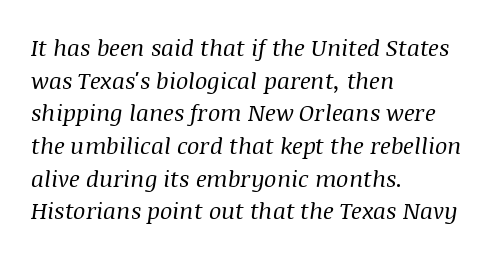
If you drew a ruler down the left edge, every line would touch it. The rendering uses a moderate line-height, typical for paragraphs. The weight tops out at a normal text grade. The font's italic variant was chosen for this text. Short note: letters normally spaced.
